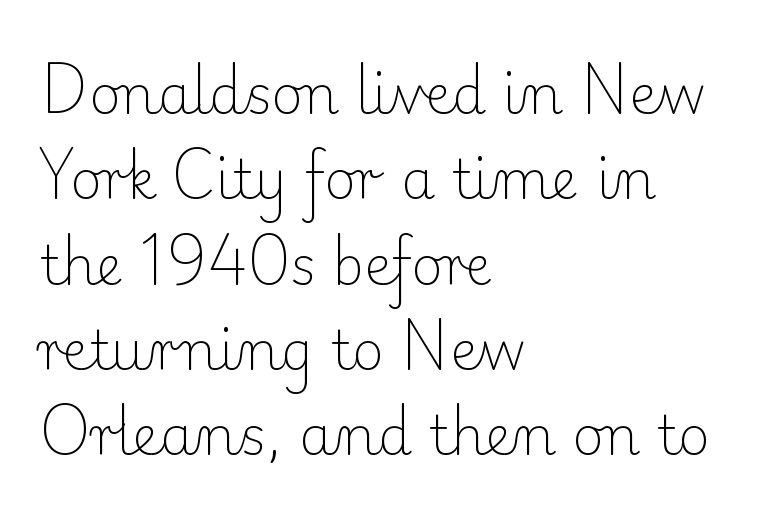
The image shows 54 px light serif type, upright; set left-aligned, normal line spacing (1.58x), normal letter spacing, not underlined; low stroke contrast and a small x-height.
